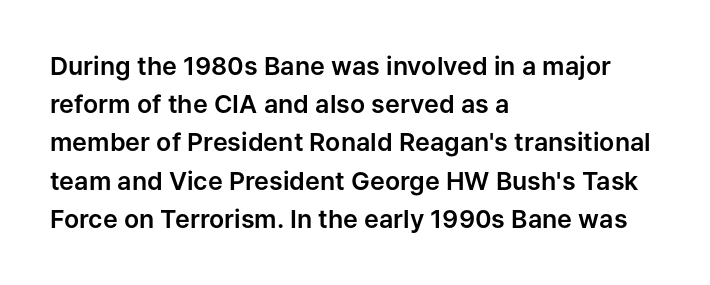
The image shows 25 px text type, upright; set left-aligned, normal line spacing (1.53x), normal letter spacing, not underlined.
